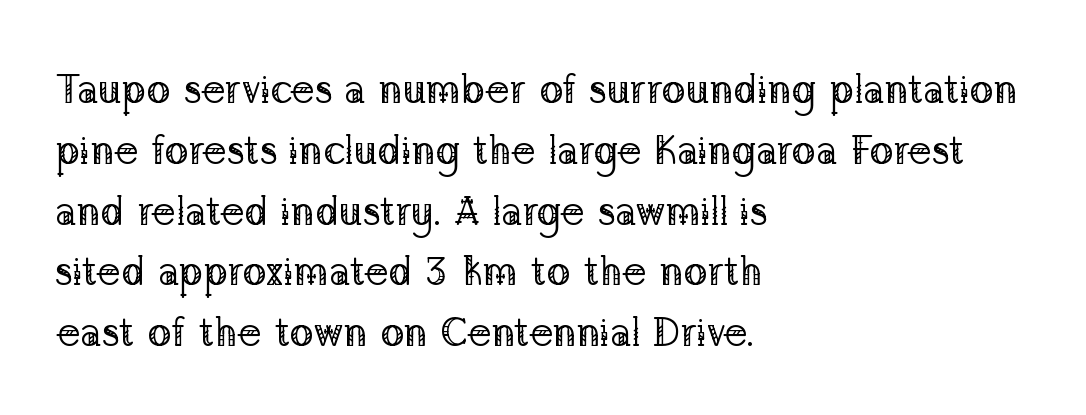
Q: Is the text bold? A: No.
Q: Is the text italic (slanted)? A: No, it is upright.
Q: Is the typeface a serif or a sans-serif typeface? A: Serif.
Q: Is the text underlined? A: No.
Q: How is the paragraph aligned? A: Left-aligned.
Q: Is the spacing between letters normal or unusually wide? A: Normal.
Q: Is the spacing between lines tight, normal or loose? A: Normal.
Q: Width (condensed, normal, or wide)? A: Normal.
Q: Stroke contrast? A: Low.
Q: x-height? A: Medium.
Q: Monospaced? A: No.
